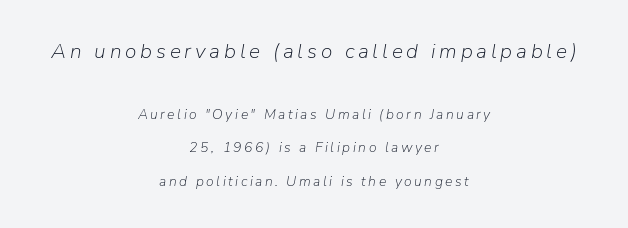
The image shows 21 px text type, italic (leaning right); set centered, loose line spacing (2.42x), not underlined; the first (top) block is 1.5x larger.
